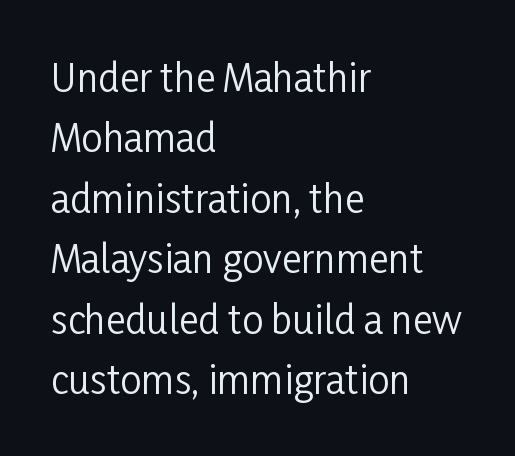
Q: Is the text bold? A: No.
Q: Is the text italic (slanted)? A: No, it is upright.
Q: Is the typeface a serif or a sans-serif typeface? A: Sans-serif.
Q: Is the text underlined? A: No.
Q: How is the paragraph aligned? A: Left-aligned.
Q: Is the spacing between letters normal or unusually wide? A: Normal.
Q: Is the spacing between lines tight, normal or loose? A: Normal.
Q: Width (condensed, normal, or wide)? A: Condensed.
Q: Stroke contrast? A: Low.
Q: x-height? A: Medium.
Q: Monospaced? A: No.
